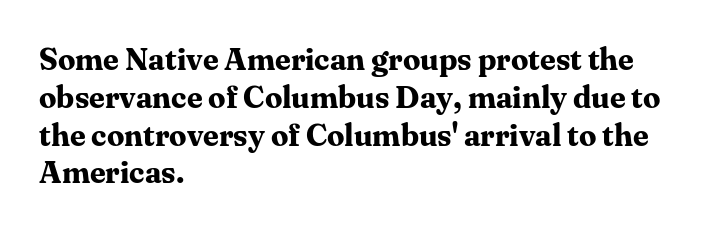
The image shows 31 px bold serif type, upright; set left-aligned, line spacing 1.22x, normal letter spacing, not underlined; medium stroke contrast and a medium x-height.
